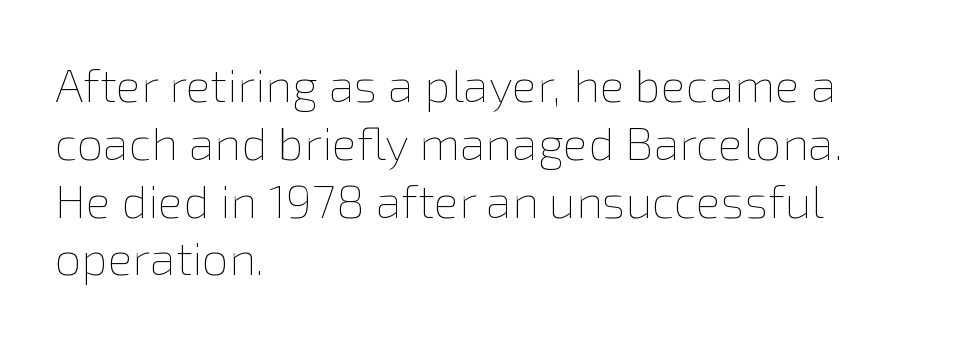
Only glyphs here, with clear space below each row. A classic flush-left, rag-right setting is used for this passage. How are the letters spaced? Ordinarily, with no added tracking. A typesetter would mark this as roman, not italic. Is the type heavy? It reads as light-to-regular instead. Is this a fixed-width face? No — the glyphs have proportional, varying widths.
